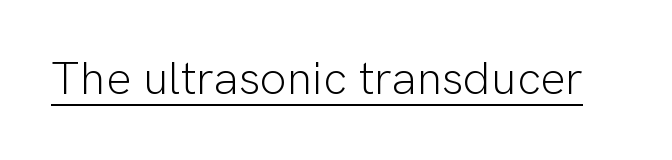
The image shows 47 px light sans-serif type, upright; set normal letter spacing, underlined; low stroke contrast and a medium x-height.
